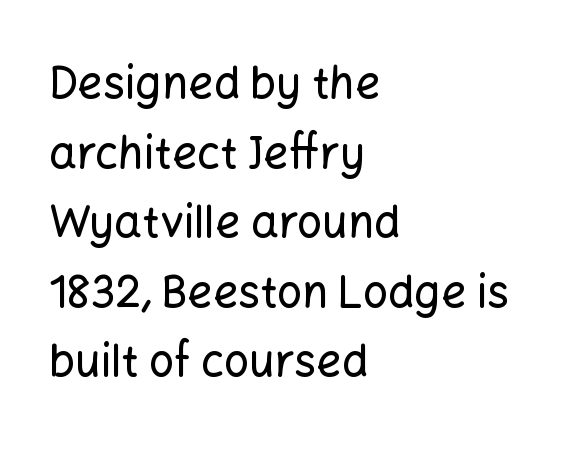
The image shows 44 px sans-serif type, upright; set left-aligned, normal line spacing (1.58x), normal letter spacing, not underlined; low stroke contrast and a medium x-height.
